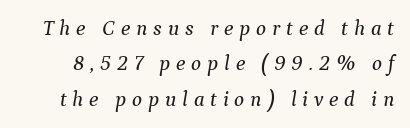
{"italic": "yes", "lean": "right", "slant_degrees": 9, "underline": "no", "line_spacing": "normal", "line_spacing_ratio": 1.68, "letter_spacing": "wide", "letter_spacing_em": 0.28, "glyph_px": 21}
